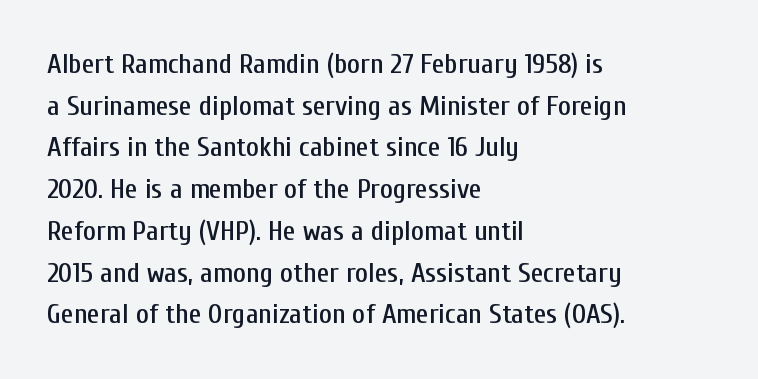
The image shows 28 px condensed sans-serif type, upright; set left-aligned, normal line spacing (1.49x), normal letter spacing, not underlined; low stroke contrast and a medium x-height.
